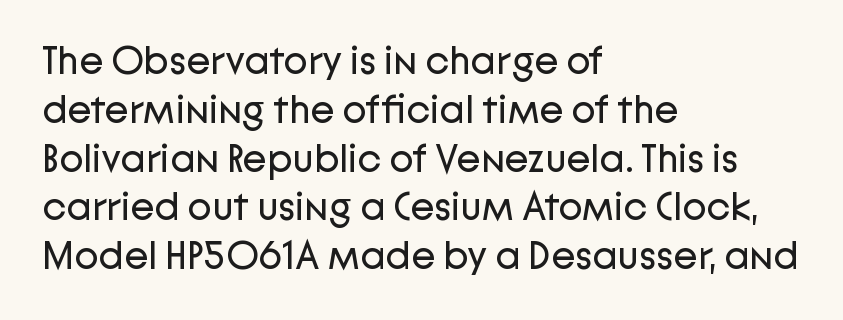
These lines are set flush left with a ragged right edge. Here the designer chose a conventional face with non-uniform glyph widths. Note: no serifs on the glyphs. The typography opts for an upright posture over an oblique one. The typeface has the unassuming heft of standard copy or less. The zone under the glyphs is completely vacant.
